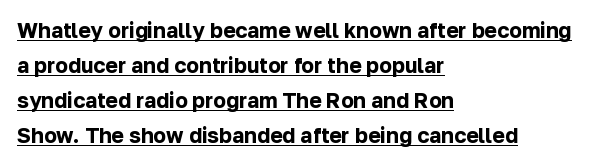
Rows of type keep a routine distance in the vertical direction. The sample's only ornament is a line tracing under the words. Is the block centered? No — it sits flush against the left margin. The letters are bold, with thick, heavy strokes. It's the straight-up-and-down kind of type.
